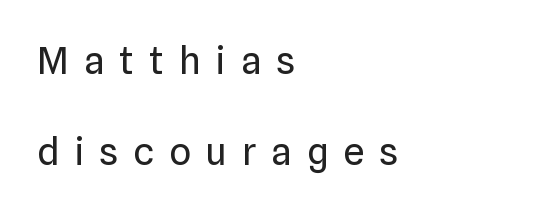
Q: Is the text bold? A: No.
Q: Is the text italic (slanted)? A: No, it is upright.
Q: Is the typeface a serif or a sans-serif typeface? A: Sans-serif.
Q: Is the text underlined? A: No.
Q: How is the paragraph aligned? A: Left-aligned.
Q: Is the spacing between letters normal or unusually wide? A: Unusually wide.
Q: Is the spacing between lines tight, normal or loose? A: Loose.
Q: Width (condensed, normal, or wide)? A: Normal.
Q: Stroke contrast? A: Low.
Q: x-height? A: Medium.
Q: Monospaced? A: No.
